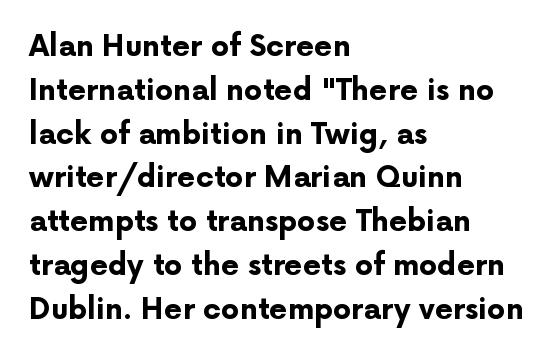
{"serif": "no", "italic": "no", "bold": "yes", "weight": "bold", "width": "normal", "stroke_contrast": "low", "x_height": "medium", "monospaced": "no", "underline": "no", "align": "left", "line_spacing": "normal", "line_spacing_ratio": 1.51, "letter_spacing": "normal", "letter_spacing_em": 0.0, "glyph_px": 29}
